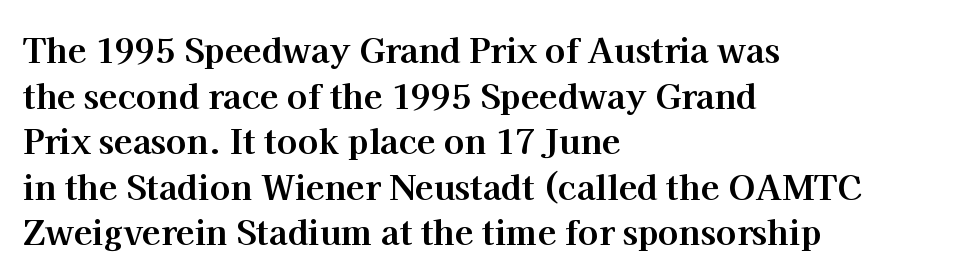
{"serif": "yes", "italic": "no", "bold": "yes", "weight": "bold", "width": "normal", "stroke_contrast": "high", "x_height": "medium", "monospaced": "no", "underline": "no", "align": "left", "line_spacing": "normal", "line_spacing_ratio": 1.34, "letter_spacing": "normal", "letter_spacing_em": 0.0, "glyph_px": 34}
